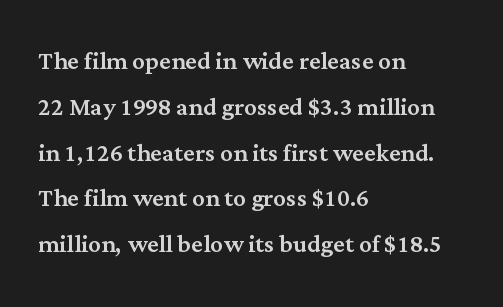
Designer's note — italics off, roman on. A typesetter would call this proportional, since set widths differ per character. Is the block centered? No — it sits flush against the left margin. Yep, those are serifs on the letters. The strip under each line holds only bare page.
